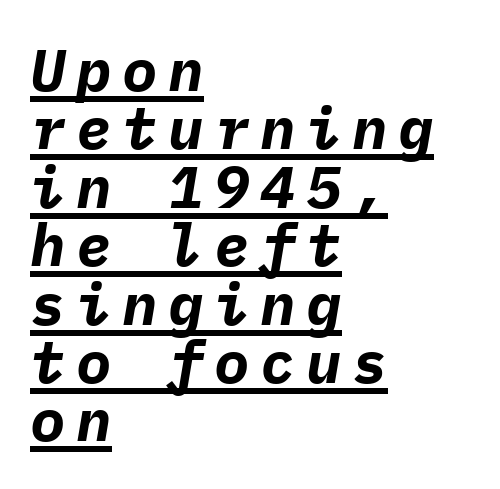
Characters are canted at an angle relative to the baseline's perpendicular. These lines are rendered in a fixed-pitch font. Horizontally, the lines are justified to the leading edge only. Thick stems and heavy bowls — unmistakably bold.
